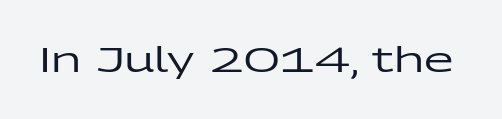
Q: Is the text italic (slanted)? A: No, it is upright.
Q: Is the typeface a serif or a sans-serif typeface? A: Sans-serif.
Q: Is the text underlined? A: No.
Q: Is the spacing between letters normal or unusually wide? A: Normal.
Q: Width (condensed, normal, or wide)? A: Wide.
Q: Stroke contrast? A: Low.
Q: x-height? A: Medium.
Q: Monospaced? A: No.
